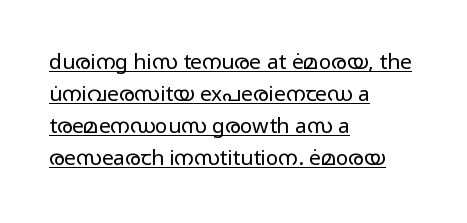
Q: Is the text bold? A: No.
Q: Is the text italic (slanted)? A: No, it is upright.
Q: Is the text underlined? A: Yes.
Q: How is the paragraph aligned? A: Left-aligned.
Q: Is the spacing between letters normal or unusually wide? A: Normal.
Q: Is the spacing between lines tight, normal or loose? A: Normal.
